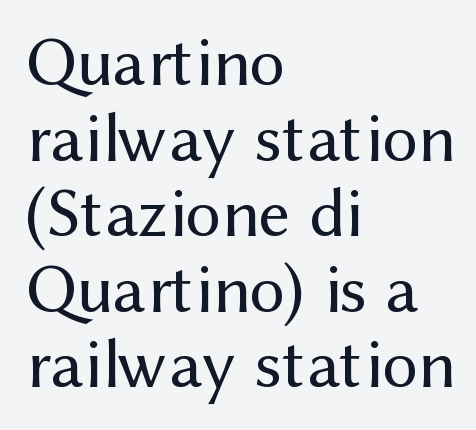
{"serif": "no", "italic": "no", "bold": "no", "weight": "regular", "width": "normal", "stroke_contrast": "medium", "x_height": "medium", "monospaced": "no", "underline": "no", "align": "left", "line_spacing": "tight", "line_spacing_ratio": 1.08, "letter_spacing": "normal", "letter_spacing_em": 0.0, "glyph_px": 70}
